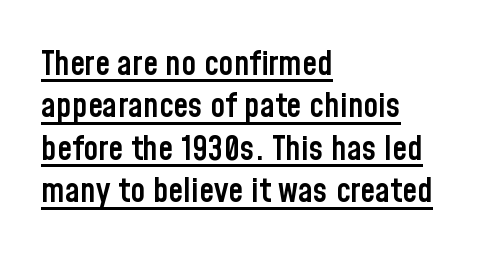
{"serif": "no", "italic": "no", "bold": "semi", "weight": "semibold", "width": "condensed", "stroke_contrast": "low", "x_height": "medium", "monospaced": "no", "underline": "yes", "align": "left", "line_spacing": "normal", "line_spacing_ratio": 1.25, "letter_spacing": "normal", "letter_spacing_em": 0.0, "glyph_px": 34}
